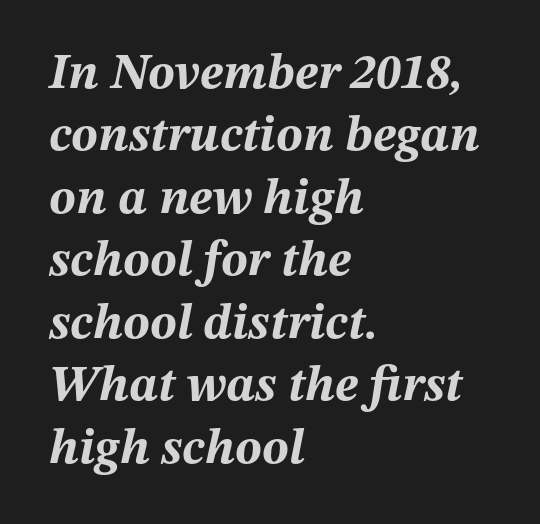
{"italic": "yes", "lean": "right", "slant_degrees": 12, "bold": "yes", "weight": "bold", "width": "normal", "stroke_contrast": "medium", "x_height": "medium", "monospaced": "no", "underline": "no", "align": "left", "line_spacing": "normal", "line_spacing_ratio": 1.25, "letter_spacing": "normal", "letter_spacing_em": 0.0, "glyph_px": 50}
